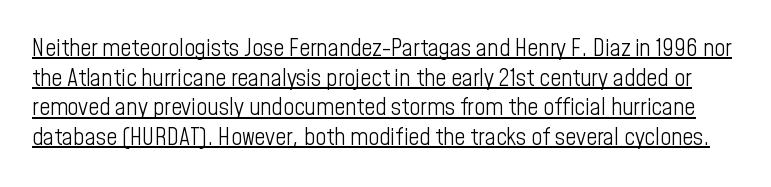
The image shows 24 px text type, upright; set line spacing 1.23x, normal letter spacing, underlined.
